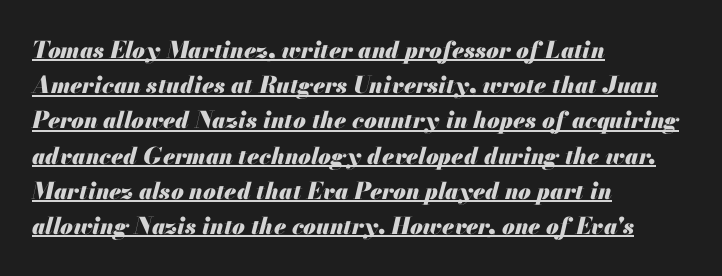
The text carries the slant typical of an italic or oblique font. Notice how thick the strokes are: this is what a full bold looks like. Underlined type. The paragraph shown leans on its left margin. The designer left line spacing at the default.
